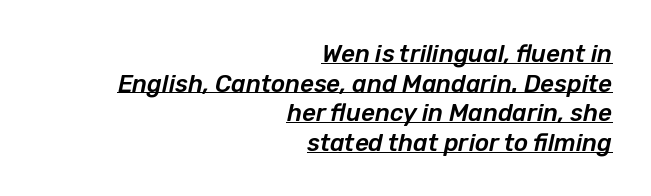
Underlining? Definitely there. Line endings align vertically; line beginnings do not. Characters are canted at an angle relative to the baseline's perpendicular. Standard letterfit; no display-style spreading of the glyphs.
